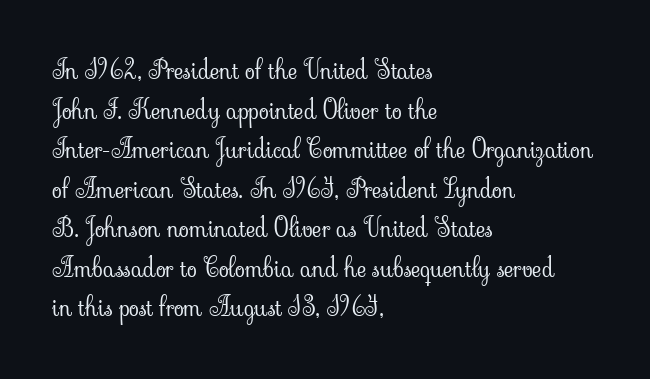
The image shows 26 px text type, upright; set left-aligned, normal line spacing (1.52x), normal letter spacing, not underlined.
